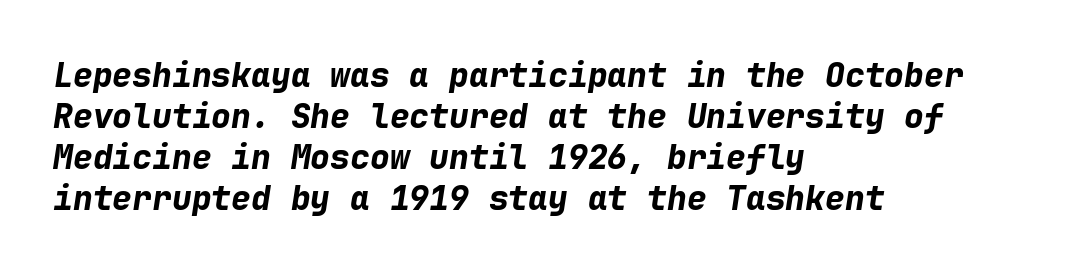
Notice how the passage keeps a crisp vertical edge on the left only. Students, note that the glyphs here touch the page at normal intervals. Fixed-width glyphs throughout — classic coding-font behaviour. Heavy, bold letterforms. Tall strokes in this sample are angled rather than plumb. Quick note: underline off.
